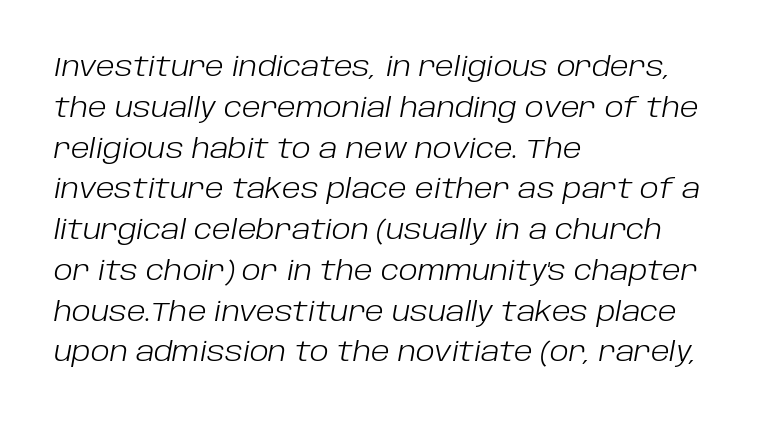
The font's italic variant was chosen for this text. Descenders hang freely into open space. What stands out about the letter spacing? Nothing — it is the standard amount. The rendering uses a moderate line-height, typical for paragraphs. Reading down the block, your eye returns to a fixed left position each line.
